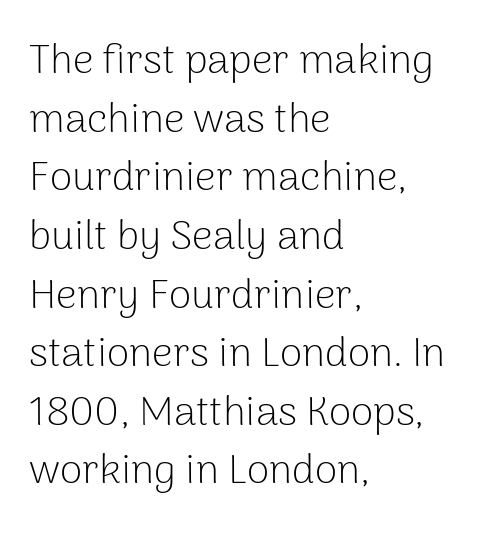
When letters stand straight like this, we call the style roman or upright. A quiet, ordinary-to-light weight characterises the typeface. The designer went with a sans here, leaving each stem footless. How are the letters spaced? Ordinarily, with no added tracking. What's the leading like? Ordinary, nothing unusual.
